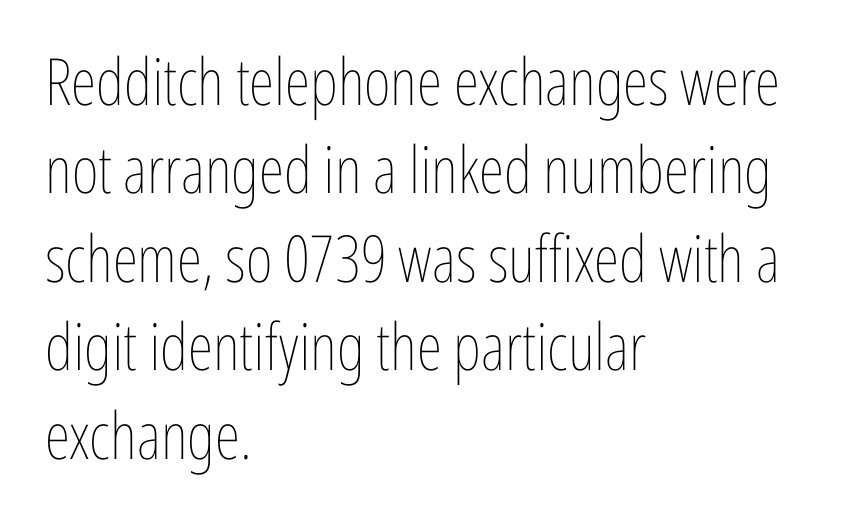
Q: Is the text bold? A: No.
Q: Is the text italic (slanted)? A: No, it is upright.
Q: Is the text underlined? A: No.
Q: How is the paragraph aligned? A: Left-aligned.
Q: Is the spacing between letters normal or unusually wide? A: Normal.
Q: Is the spacing between lines tight, normal or loose? A: Normal.
Q: Width (condensed, normal, or wide)? A: Condensed.
Q: Stroke contrast? A: Low.
Q: x-height? A: Medium.
Q: Monospaced? A: No.
